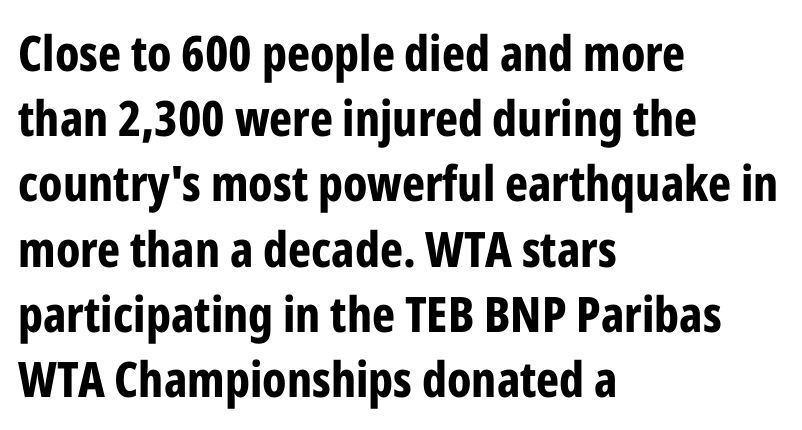
Q: Is the text bold? A: Yes.
Q: Is the text italic (slanted)? A: No, it is upright.
Q: Is the typeface a serif or a sans-serif typeface? A: Sans-serif.
Q: Is the text underlined? A: No.
Q: How is the paragraph aligned? A: Left-aligned.
Q: Is the spacing between letters normal or unusually wide? A: Normal.
Q: Is the spacing between lines tight, normal or loose? A: Normal.
Q: Width (condensed, normal, or wide)? A: Condensed.
Q: Stroke contrast? A: Low.
Q: x-height? A: Medium.
Q: Monospaced? A: No.
